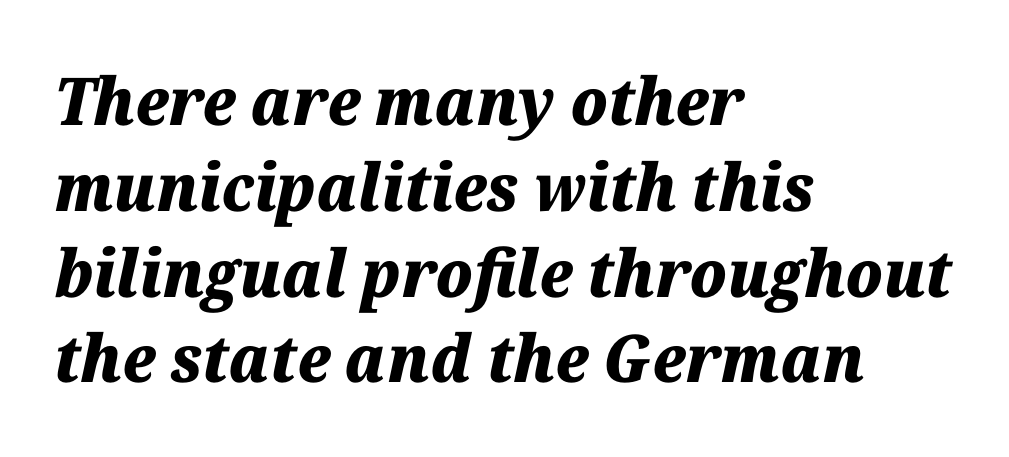
The image shows 66 px heavy type, italic (leaning right); set left-aligned, normal line spacing (1.3x), normal letter spacing, not underlined; medium stroke contrast and a medium x-height.
